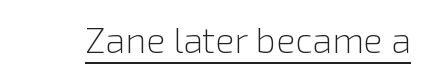
Stems and bowls with no extra thickness — not bold. Posture: vertical. Proportional: the letters do not fall into vertical columns. Like a heading marked for emphasis, these lines bear an underscore.
